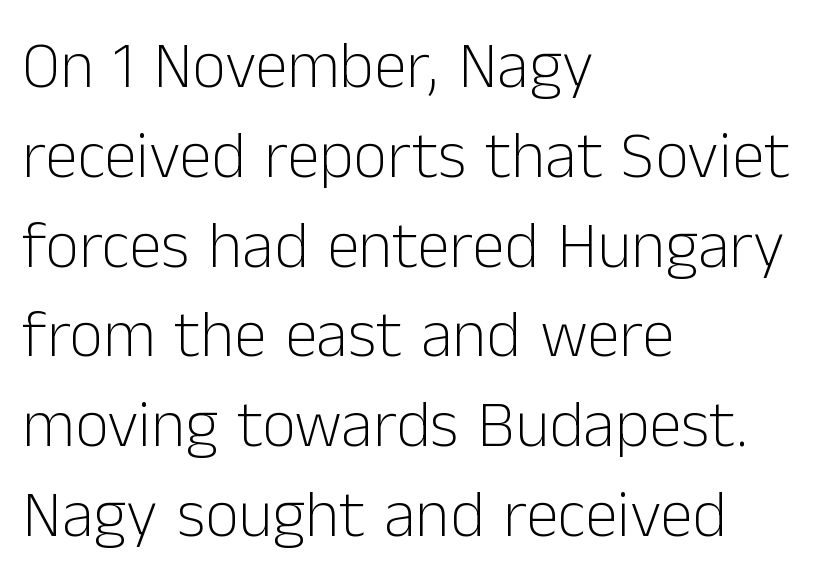
{"serif": "no", "italic": "no", "bold": "no", "weight": "light", "width": "normal", "stroke_contrast": "low", "x_height": "medium", "monospaced": "no", "underline": "no", "align": "left", "line_spacing": "normal", "line_spacing_ratio": 1.36, "letter_spacing": "normal", "letter_spacing_em": 0.0, "glyph_px": 66}
